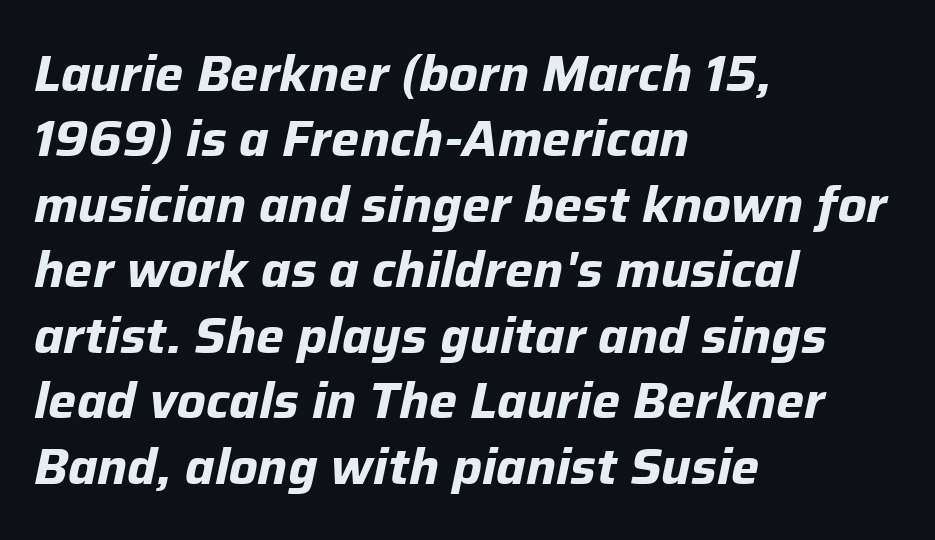
The image shows 50 px bold type, italic (leaning right); set left-aligned, normal line spacing (1.31x), normal letter spacing, not underlined; low stroke contrast and a medium x-height.
